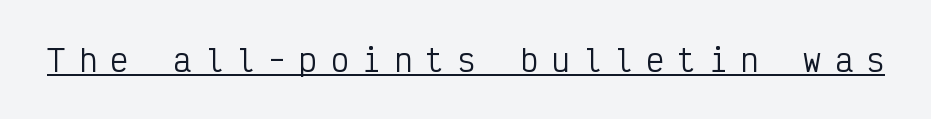
The image shows 30 px regular-weight, condensed sans-serif type, upright, monospaced; set unusually wide letter spacing (+0.45 em), underlined; low stroke contrast and a medium x-height.
